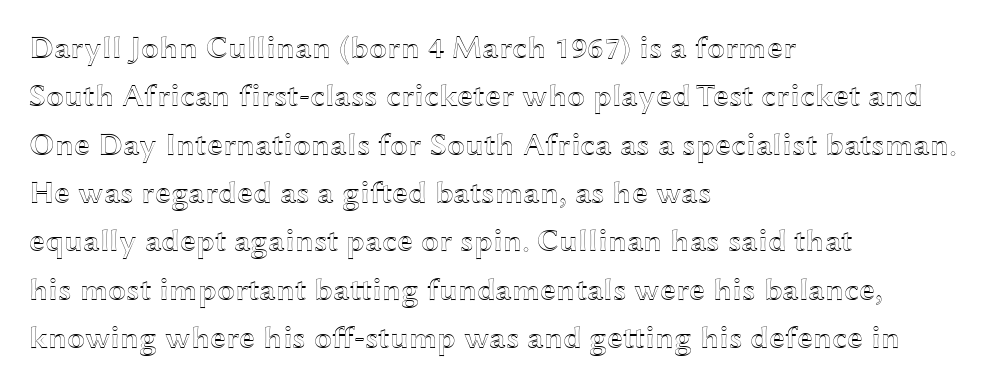
{"italic": "no", "width": "wide", "x_height": "medium", "monospaced": "no", "underline": "no", "align": "left", "line_spacing": "normal", "line_spacing_ratio": 1.51, "letter_spacing": "normal", "letter_spacing_em": 0.0, "glyph_px": 32}
